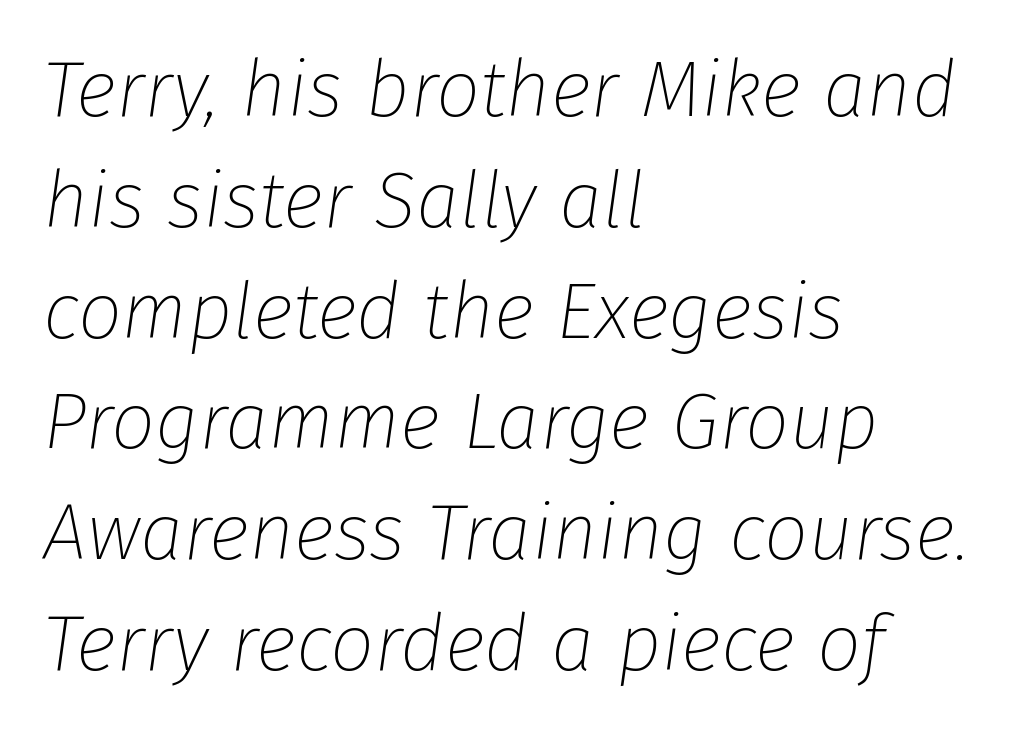
{"italic": "yes", "lean": "right", "slant_degrees": 8, "bold": "no", "weight": "thin", "width": "normal", "stroke_contrast": "low", "x_height": "medium", "monospaced": "no", "underline": "no", "align": "left", "line_spacing": "normal", "line_spacing_ratio": 1.42, "letter_spacing": "normal", "letter_spacing_em": 0.0, "glyph_px": 78}
